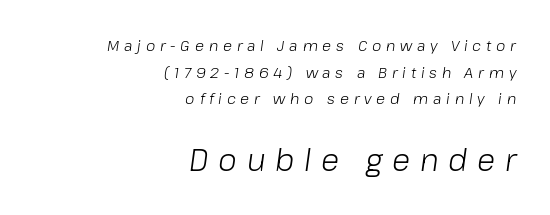
These lines are rendered in a variable-pitch font. This layout puts the modest block above and the oversized block below. The paragraph has a hard right edge and a soft left edge. Tracking value appears strongly positive — letters spread wide. You can tell it's italic because the verticals aren't actually vertical.
